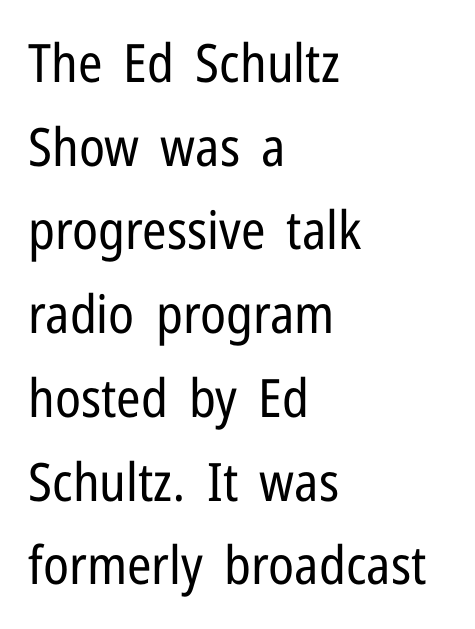
The image shows 53 px regular-weight, condensed sans-serif type, upright; set left-aligned, normal line spacing (1.58x), normal letter spacing, not underlined; low stroke contrast and a medium x-height.
